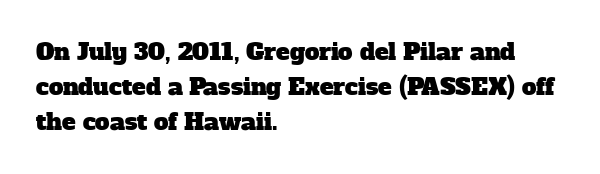
Line starts are locked; line ends wander. Summary of vertical rhythm: regular, with standard interline spacing. What stands out about the letter spacing? Nothing — it is the standard amount. Each row of text sits above clean, open space.
